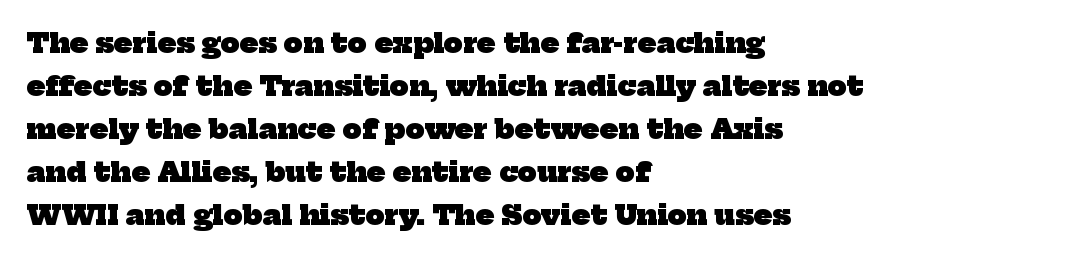
The image shows 27 px bold type; set left-aligned, normal line spacing (1.59x), normal letter spacing, not underlined.
